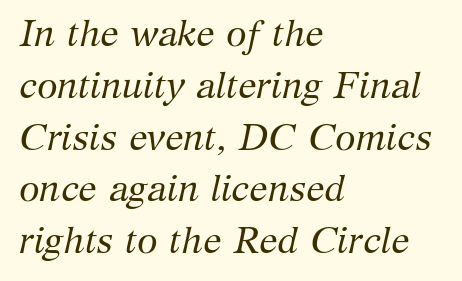
{"serif": "yes", "italic": "yes", "lean": "right", "slant_degrees": 12, "bold": "no", "weight": "regular", "width": "normal", "stroke_contrast": "medium", "x_height": "medium", "monospaced": "no", "underline": "no", "align": "left", "line_spacing": "normal", "line_spacing_ratio": 1.4, "letter_spacing": "normal", "letter_spacing_em": 0.0, "glyph_px": 37}
